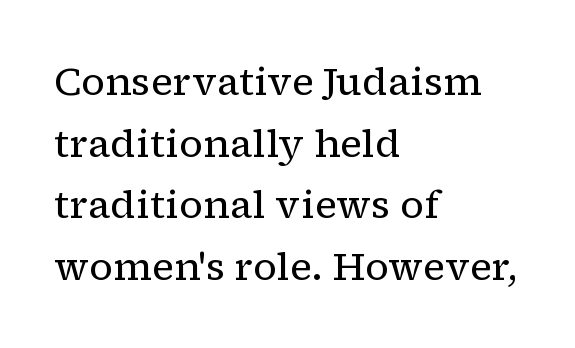
{"serif": "yes", "italic": "no", "bold": "no", "weight": "regular", "width": "normal", "stroke_contrast": "low", "x_height": "medium", "monospaced": "no", "underline": "no", "align": "left", "line_spacing": "normal", "line_spacing_ratio": 1.58, "letter_spacing": "normal", "letter_spacing_em": 0.0, "glyph_px": 39}
